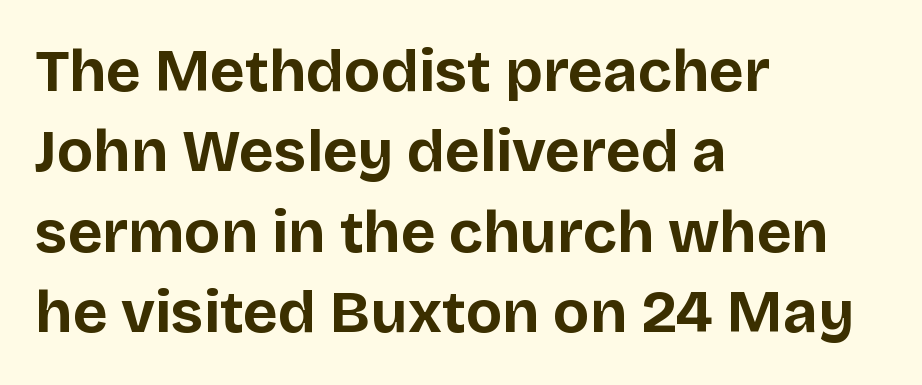
A bare baseline throughout the passage. I'd call this a sans setting — the letters go barefoot. Where is the straight margin? On the left. Note the varied advance widths — an 'i' is clearly narrower than an 'm'. Compared with typical body copy, the letter spacing here is the same.
